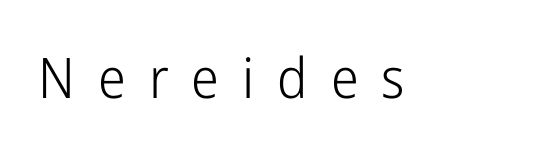
The font family rendered here belongs to the sans-serif group. Stems here are at most as thick as an everyday book face. Glyph-to-glyph distance is far greater than everyday printed text. Lines of text with bare space underneath.
